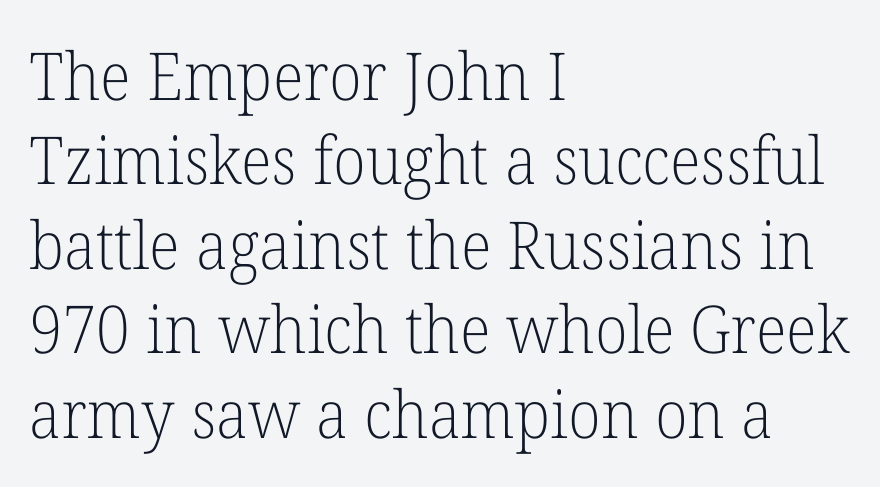
Q: Is the text bold? A: No.
Q: Is the text italic (slanted)? A: No, it is upright.
Q: Is the typeface a serif or a sans-serif typeface? A: Serif.
Q: Is the text underlined? A: No.
Q: How is the paragraph aligned? A: Left-aligned.
Q: Is the spacing between letters normal or unusually wide? A: Normal.
Q: Is the spacing between lines tight, normal or loose? A: Normal.
Q: Width (condensed, normal, or wide)? A: Normal.
Q: Stroke contrast? A: Low.
Q: x-height? A: Medium.
Q: Monospaced? A: No.
